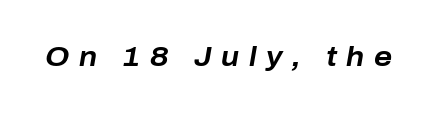
The image shows 27 px bold type, italic (leaning right); set unusually wide letter spacing (+0.35 em), not underlined.
